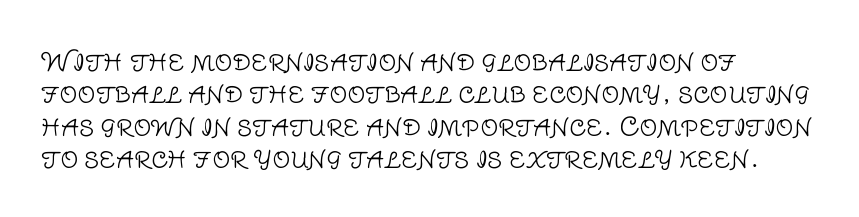
{"bold": "no", "underline": "no", "align": "left", "line_spacing": "normal", "line_spacing_ratio": 1.3, "letter_spacing": "normal", "letter_spacing_em": 0.0, "glyph_px": 25}
